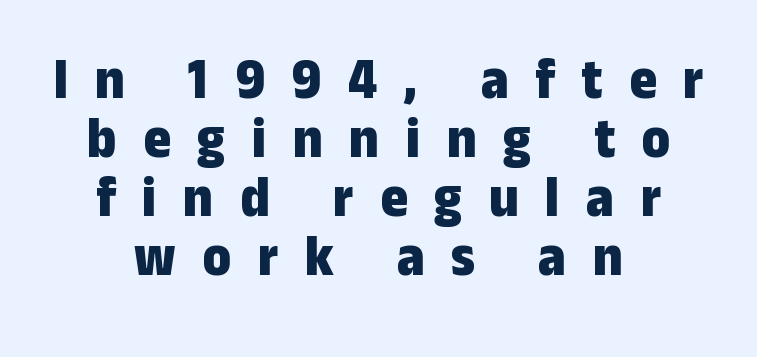
Q: Is the text bold? A: Yes.
Q: Is the text italic (slanted)? A: No, it is upright.
Q: Is the typeface a serif or a sans-serif typeface? A: Sans-serif.
Q: Is the text underlined? A: No.
Q: How is the paragraph aligned? A: Centered.
Q: Is the spacing between letters normal or unusually wide? A: Unusually wide.
Q: Is the spacing between lines tight, normal or loose? A: Tight.
Q: Width (condensed, normal, or wide)? A: Condensed.
Q: Stroke contrast? A: Low.
Q: x-height? A: Medium.
Q: Monospaced? A: No.
